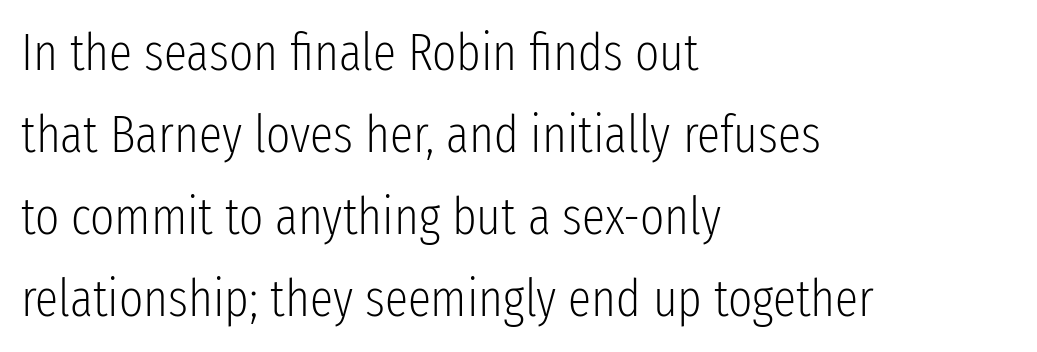
Q: Is the text bold? A: No.
Q: Is the text italic (slanted)? A: No, it is upright.
Q: Is the typeface a serif or a sans-serif typeface? A: Sans-serif.
Q: Is the text underlined? A: No.
Q: How is the paragraph aligned? A: Left-aligned.
Q: Is the spacing between letters normal or unusually wide? A: Normal.
Q: Is the spacing between lines tight, normal or loose? A: Normal.
Q: Width (condensed, normal, or wide)? A: Condensed.
Q: Stroke contrast? A: Low.
Q: x-height? A: Medium.
Q: Monospaced? A: No.
